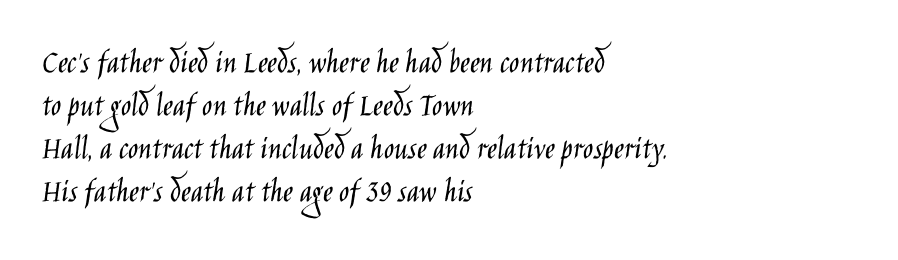
The image shows 34 px light, condensed sans-serif type; set left-aligned, normal line spacing (1.26x), normal letter spacing, not underlined; low stroke contrast and a large x-height.
